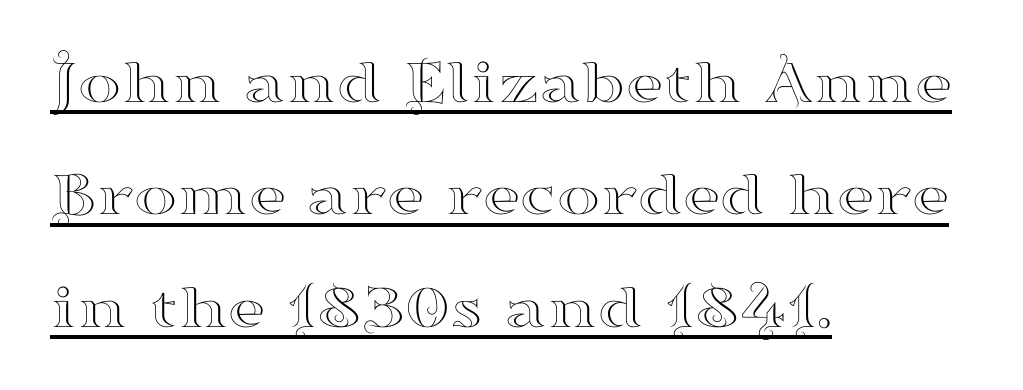
{"serif": "yes", "italic": "no", "width": "wide", "stroke_contrast": "high", "x_height": "small", "monospaced": "no", "underline": "yes", "align": "left", "line_spacing_ratio": 1.73, "letter_spacing": "normal", "letter_spacing_em": 0.0, "glyph_px": 65}
